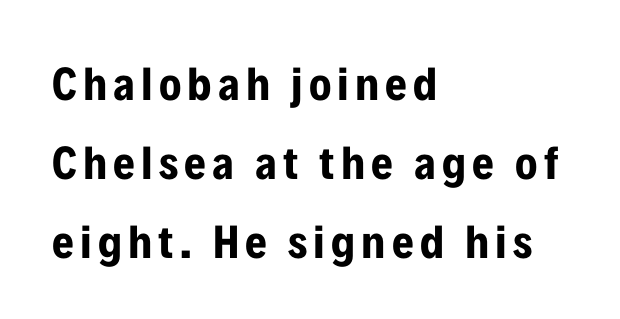
{"serif": "no", "italic": "no", "bold": "yes", "weight": "bold", "width": "condensed", "stroke_contrast": "low", "x_height": "medium", "monospaced": "no", "underline": "no", "align": "left", "line_spacing": "normal", "line_spacing_ratio": 1.68, "glyph_px": 47}
